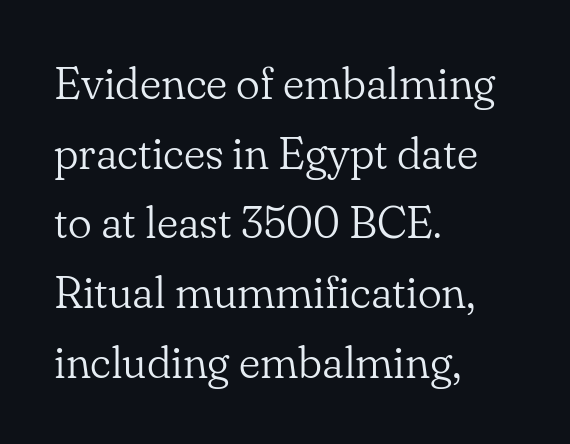
Q: Is the text bold? A: No.
Q: Is the text italic (slanted)? A: No, it is upright.
Q: Is the typeface a serif or a sans-serif typeface? A: Serif.
Q: Is the text underlined? A: No.
Q: How is the paragraph aligned? A: Left-aligned.
Q: Is the spacing between letters normal or unusually wide? A: Normal.
Q: Is the spacing between lines tight, normal or loose? A: Normal.
Q: Width (condensed, normal, or wide)? A: Normal.
Q: Stroke contrast? A: Low.
Q: x-height? A: Small.
Q: Monospaced? A: No.
